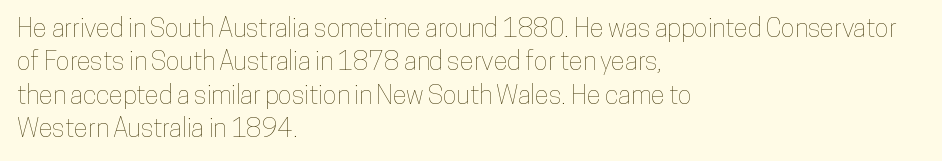
{"italic": "no", "underline": "no", "align": "left", "line_spacing": "normal", "line_spacing_ratio": 1.28, "letter_spacing": "normal", "letter_spacing_em": 0.0, "glyph_px": 26}
